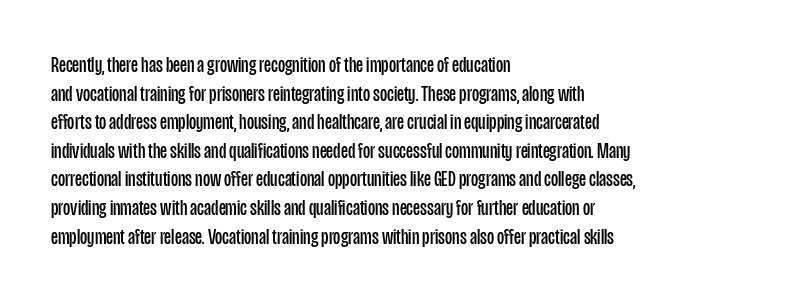
Q: Is the text bold? A: No.
Q: Is the text italic (slanted)? A: No, it is upright.
Q: Is the text underlined? A: No.
Q: How is the paragraph aligned? A: Left-aligned.
Q: Is the spacing between letters normal or unusually wide? A: Normal.
Q: Is the spacing between lines tight, normal or loose? A: Normal.
